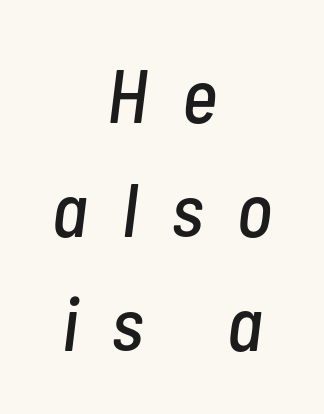
Q: Is the text italic (slanted)? A: Yes, it leans right by about 7 degrees.
Q: Is the text underlined? A: No.
Q: How is the paragraph aligned? A: Centered.
Q: Is the spacing between letters normal or unusually wide? A: Unusually wide.
Q: Is the spacing between lines tight, normal or loose? A: Normal.
Q: Width (condensed, normal, or wide)? A: Condensed.
Q: Stroke contrast? A: Low.
Q: x-height? A: Medium.
Q: Monospaced? A: No.
